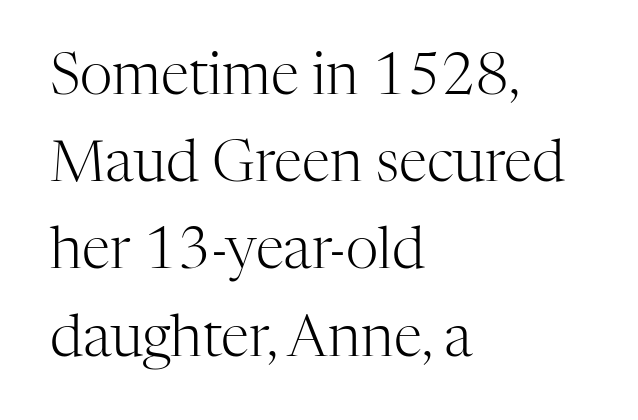
{"serif": "yes", "italic": "no", "bold": "no", "weight": "light", "width": "normal", "stroke_contrast": "high", "x_height": "medium", "monospaced": "no", "underline": "no", "align": "left", "line_spacing": "normal", "line_spacing_ratio": 1.53, "letter_spacing": "normal", "letter_spacing_em": 0.0, "glyph_px": 57}
